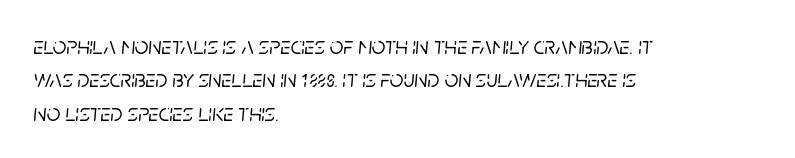
The image shows 24 px text type, italic (leaning right); set left-aligned, normal line spacing (1.39x), normal letter spacing, not underlined.
